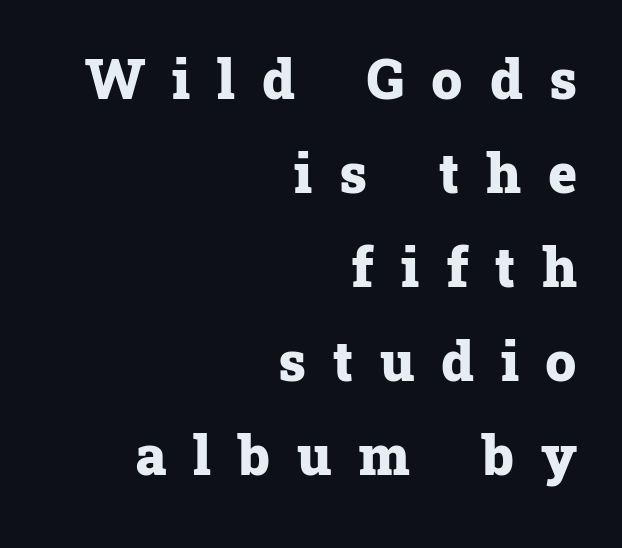
Q: Is the text bold? A: Yes.
Q: Is the text italic (slanted)? A: No, it is upright.
Q: Is the typeface a serif or a sans-serif typeface? A: Serif.
Q: Is the text underlined? A: No.
Q: How is the paragraph aligned? A: Right-aligned.
Q: Is the spacing between letters normal or unusually wide? A: Unusually wide.
Q: Width (condensed, normal, or wide)? A: Normal.
Q: Stroke contrast? A: Low.
Q: x-height? A: Medium.
Q: Monospaced? A: No.
